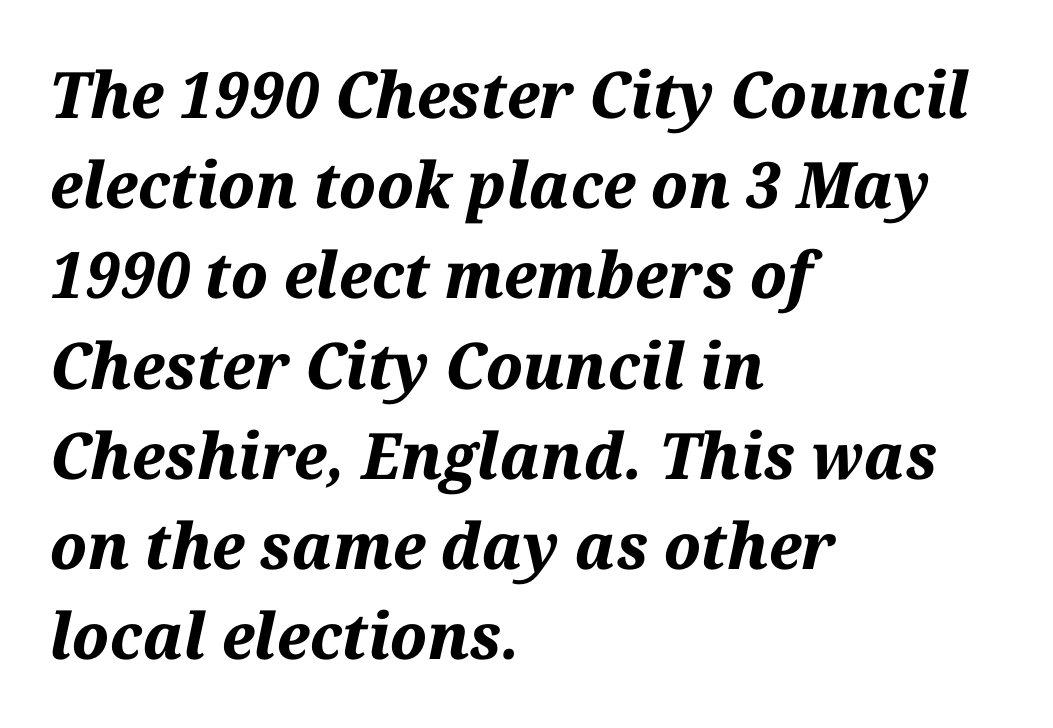
Has an underline been added? It has not. Is the letter spacing exaggerated? No — it looks like the ordinary default. Compared with a centered layout, this one pins lines to the left instead. Typographic density is high because the face is bold. A typesetter would call this proportional, since set widths differ per character.
